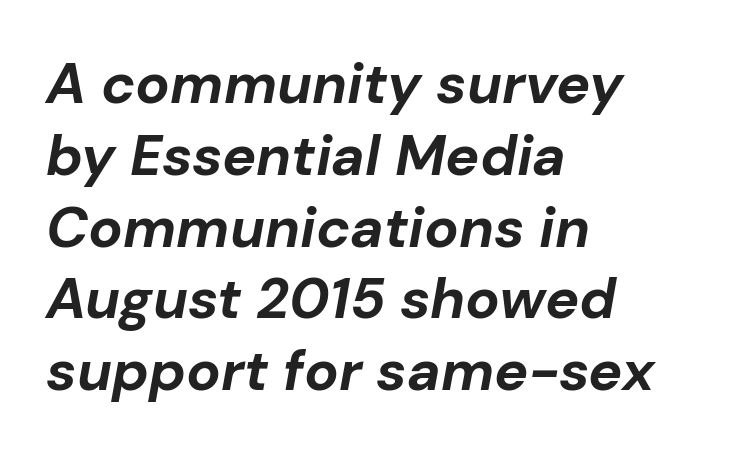
Descenders hang freely into open space. Evenly set lines give the paragraph a standard silhouette. Inter-character spacing is left at the font's built-in metrics. One-word summary of the alignment: left. Here the designer chose a conventional face with non-uniform glyph widths. When letters slant like this, we call the style italic.
